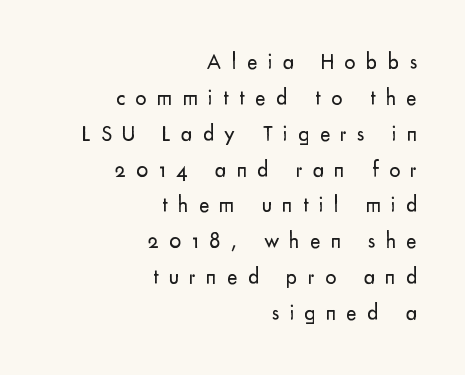
The image shows 22 px text type, upright; set right-aligned, normal line spacing (1.63x), unusually wide letter spacing (+0.47 em), not underlined.
